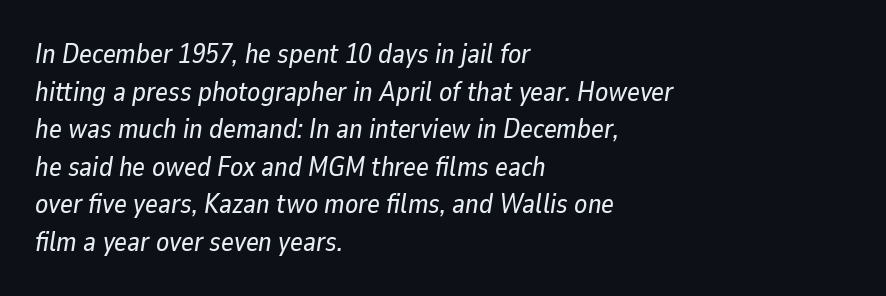
Normally led — the rows are evenly, conventionally spaced. Unmarked baselines from the first word to the last. Alignment: flush left. This rendering leaves character spacing at its baseline value.
